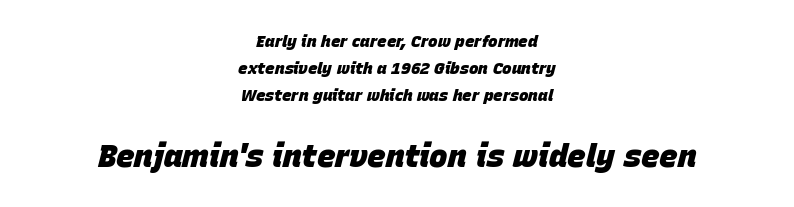
{"italic": "yes", "lean": "right", "slant_degrees": 15, "bold": "yes", "weight": "heavy", "width": "normal", "stroke_contrast": "low", "x_height": "large", "monospaced": "no", "underline": "no", "align": "center", "line_spacing": "normal", "line_spacing_ratio": 1.7, "letter_spacing": "normal", "letter_spacing_em": 0.0, "larger_block": "second", "size_ratio": 1.94, "glyph_px": 31}
